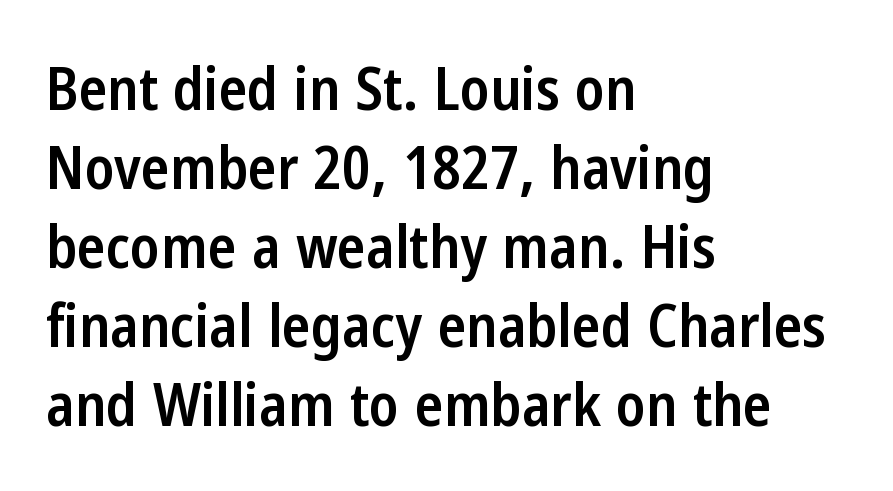
Q: Is the text bold? A: Semi-bold.
Q: Is the text italic (slanted)? A: No, it is upright.
Q: Is the typeface a serif or a sans-serif typeface? A: Sans-serif.
Q: Is the text underlined? A: No.
Q: How is the paragraph aligned? A: Left-aligned.
Q: Is the spacing between letters normal or unusually wide? A: Normal.
Q: Is the spacing between lines tight, normal or loose? A: Normal.
Q: Width (condensed, normal, or wide)? A: Condensed.
Q: Stroke contrast? A: Low.
Q: x-height? A: Medium.
Q: Monospaced? A: No.
